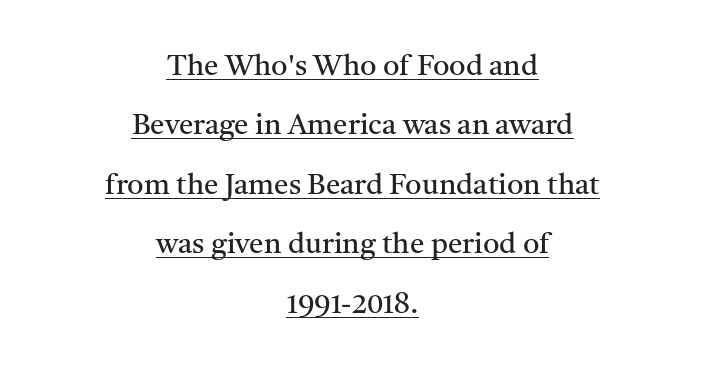
{"serif": "yes", "italic": "no", "bold": "no", "weight": "regular", "width": "normal", "stroke_contrast": "medium", "x_height": "medium", "monospaced": "no", "underline": "yes", "align": "center", "line_spacing": "loose", "line_spacing_ratio": 2.05, "letter_spacing": "normal", "letter_spacing_em": 0.0, "glyph_px": 29}
